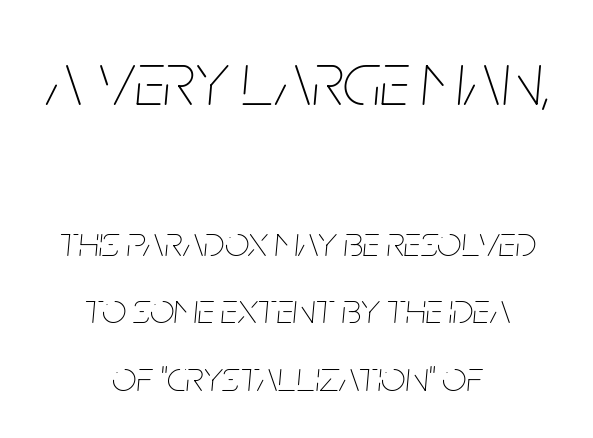
The image shows 76 px thin, condensed type, italic (leaning right); set centered, normal line spacing (1.56x), normal letter spacing, not underlined; the first (top) block is 1.77x larger; low stroke contrast and a large x-height.
